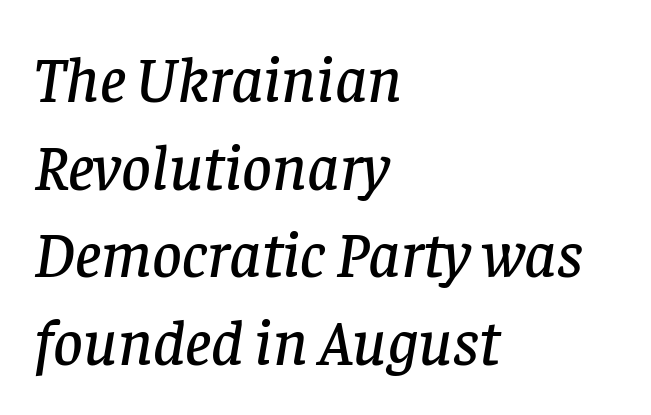
Horizontal bands of white between lines are of average thickness. Font category for this specimen: serif. The type is set solid horizontally, with unmodified tracking. Yep, that's italic — everything's leaning.
